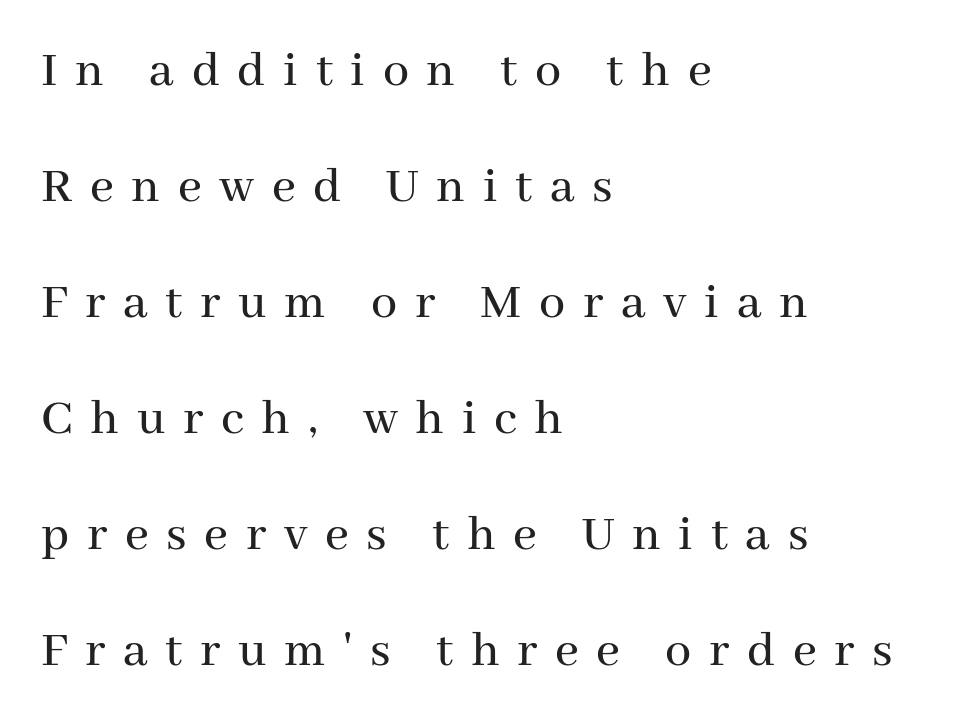
{"serif": "yes", "italic": "no", "width": "normal", "stroke_contrast": "medium", "x_height": "medium", "monospaced": "no", "underline": "no", "align": "left", "line_spacing": "loose", "line_spacing_ratio": 2.23, "letter_spacing": "wide", "letter_spacing_em": 0.34, "glyph_px": 52}
